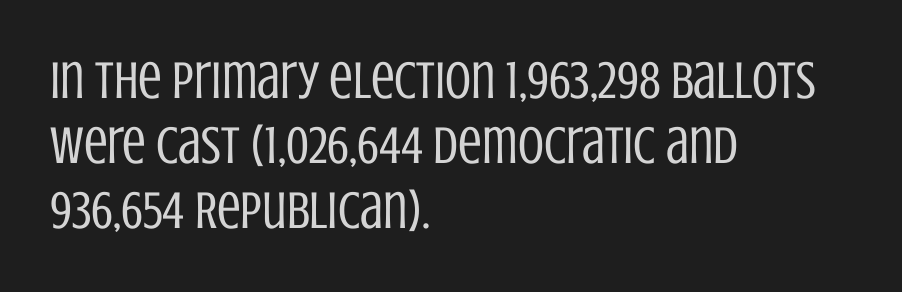
Q: Is the text bold? A: No.
Q: Is the text italic (slanted)? A: No, it is upright.
Q: Is the typeface a serif or a sans-serif typeface? A: Sans-serif.
Q: Is the text underlined? A: No.
Q: How is the paragraph aligned? A: Left-aligned.
Q: Is the spacing between letters normal or unusually wide? A: Normal.
Q: Width (condensed, normal, or wide)? A: Condensed.
Q: Stroke contrast? A: Low.
Q: x-height? A: Large.
Q: Monospaced? A: No.
